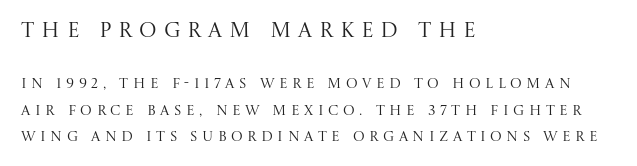
Words appear elongated and porous because spacing is wide. Stem width sits at or under what a default text font uses. No italicization has been applied; the sample stays upright. Unmarked baselines from the first word to the last. The first block has been scaled up relative to the second. Each line starts at the same left margin while the right side varies.
